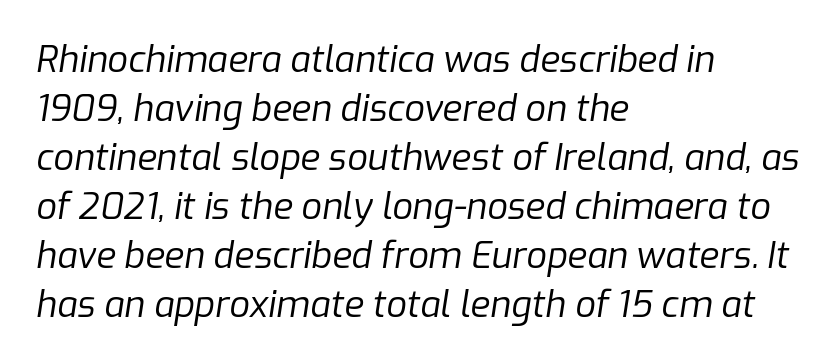
Q: Is the text bold? A: No.
Q: Is the text italic (slanted)? A: Yes, it leans right by about 9 degrees.
Q: Is the text underlined? A: No.
Q: How is the paragraph aligned? A: Left-aligned.
Q: Is the spacing between letters normal or unusually wide? A: Normal.
Q: Is the spacing between lines tight, normal or loose? A: Normal.
Q: Width (condensed, normal, or wide)? A: Normal.
Q: Stroke contrast? A: Low.
Q: x-height? A: Medium.
Q: Monospaced? A: No.
